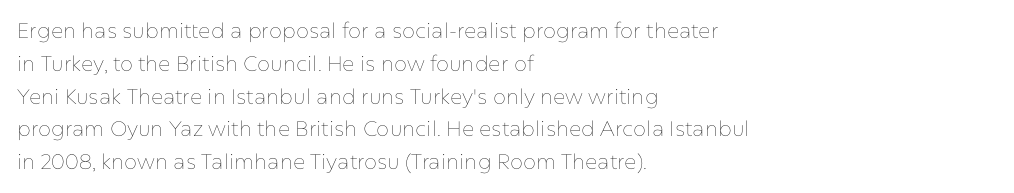
Upright lettering throughout. The rows are spaced the way most documents space them. These lines stack with their left ends in a neat column. The space beneath each line is pristine and unruled. This sample uses plain, unmodified letter spacing. Stem width sits at or under what a default text font uses.
